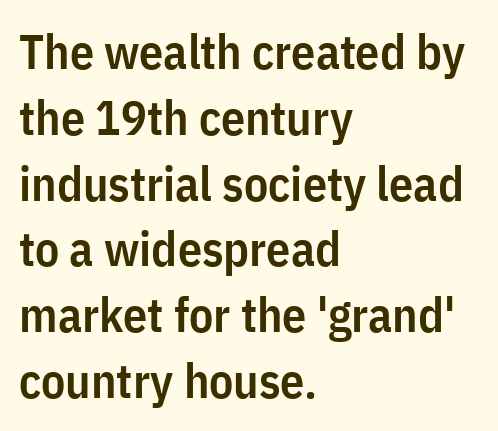
This rendering uses left alignment, leaving the right contour irregular. Weight check: semibold — heavier than regular, not quite bold. You can tell it's not italic because the verticals are truly vertical. Standard letterfit; no display-style spreading of the glyphs. The baseline area is clear.
